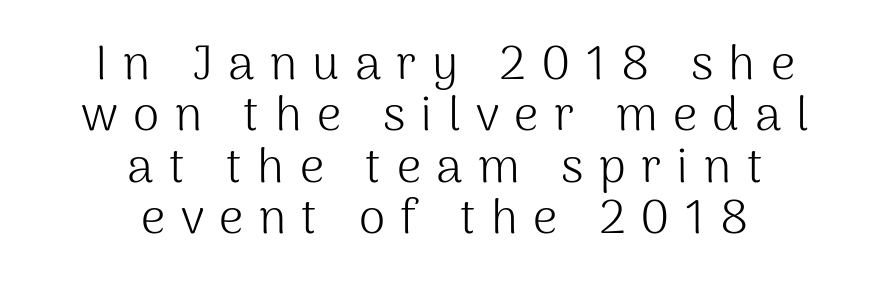
{"serif": "no", "italic": "no", "bold": "no", "weight": "light", "width": "normal", "stroke_contrast": "medium", "x_height": "medium", "monospaced": "no", "underline": "no", "align": "center", "line_spacing": "tight", "line_spacing_ratio": 1.07, "letter_spacing": "wide", "letter_spacing_em": 0.32, "glyph_px": 48}
